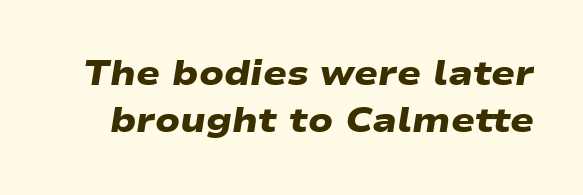
The passage shown stacks its lines at a standard gap. A typesetter would call this zero additional tracking. Serif or sans? Sans — the stroke terminals are bare. Typographic density is high because the face is bold. The letters advance in unequal steps, a hallmark of proportional type.
